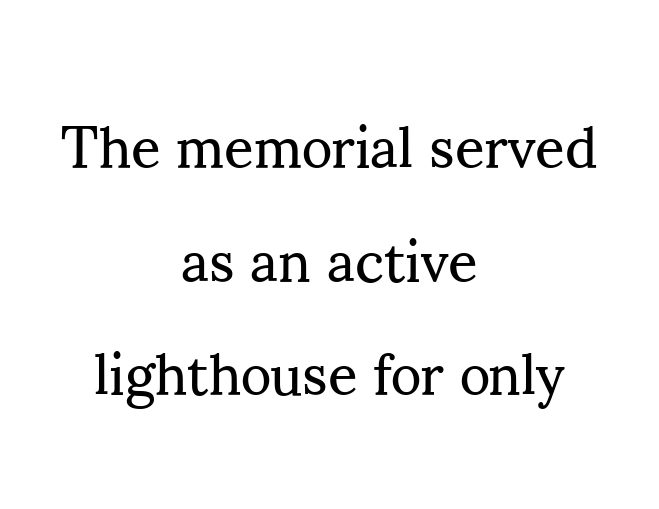
{"serif": "yes", "italic": "no", "bold": "no", "weight": "regular", "width": "normal", "stroke_contrast": "medium", "x_height": "small", "monospaced": "no", "underline": "no", "align": "center", "line_spacing": "loose", "line_spacing_ratio": 1.96, "letter_spacing": "normal", "letter_spacing_em": 0.0, "glyph_px": 58}
